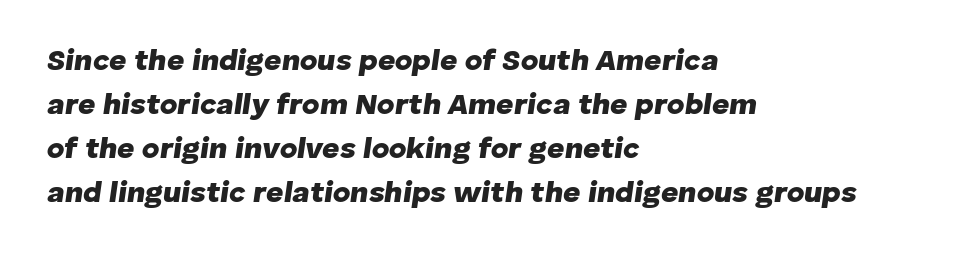
{"italic": "yes", "lean": "right", "slant_degrees": 8, "bold": "yes", "weight": "heavy", "width": "normal", "stroke_contrast": "low", "x_height": "medium", "monospaced": "no", "underline": "no", "align": "left", "line_spacing": "normal", "line_spacing_ratio": 1.47, "letter_spacing": "normal", "letter_spacing_em": 0.0, "glyph_px": 30}
